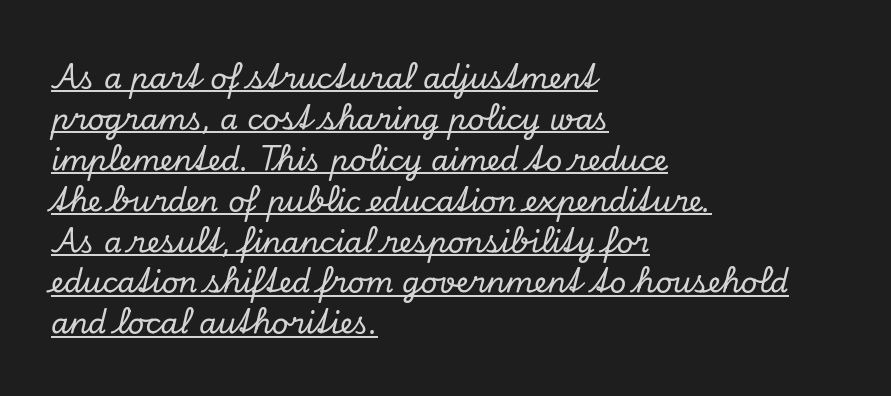
Alignment: flush left. Are there feet on the stems? There are — it's a serif. The glyphs look as if they've been sheared to an angle. The passage shown is underscored from start to finish. Character widths vary here, with narrow letters taking less room than wide ones. Rows of type keep a routine distance in the vertical direction.
